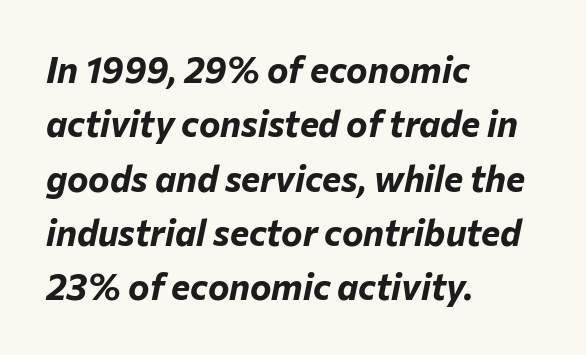
{"italic": "yes", "lean": "right", "slant_degrees": 12, "bold": "yes", "weight": "bold", "width": "normal", "stroke_contrast": "low", "x_height": "medium", "monospaced": "no", "underline": "no", "align": "left", "line_spacing": "normal", "line_spacing_ratio": 1.51, "letter_spacing": "normal", "letter_spacing_em": 0.0, "glyph_px": 36}
